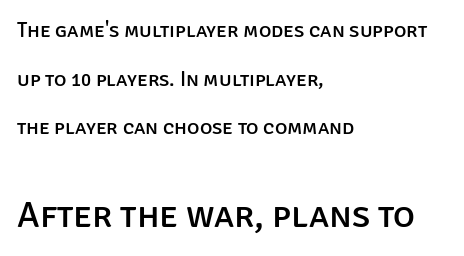
{"serif": "no", "italic": "no", "width": "normal", "stroke_contrast": "low", "x_height": "large", "monospaced": "no", "underline": "no", "align": "left", "line_spacing": "loose", "line_spacing_ratio": 2.31, "letter_spacing": "normal", "letter_spacing_em": 0.0, "larger_block": "second", "size_ratio": 1.76, "glyph_px": 37}
